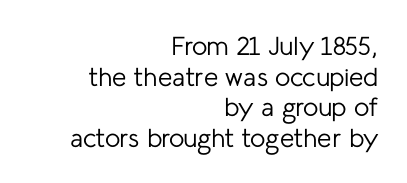
The image shows 26 px text type, upright; set right-aligned, line spacing 1.18x, normal letter spacing, not underlined.
